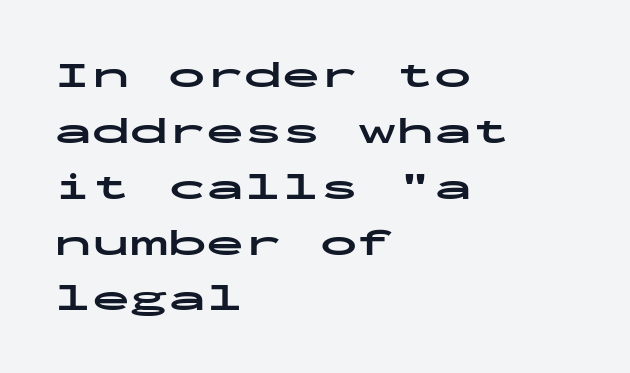
The image shows 38 px bold, wide sans-serif type, upright, monospaced; set left-aligned, normal line spacing (1.47x), normal letter spacing, not underlined; low stroke contrast and a medium x-height.
